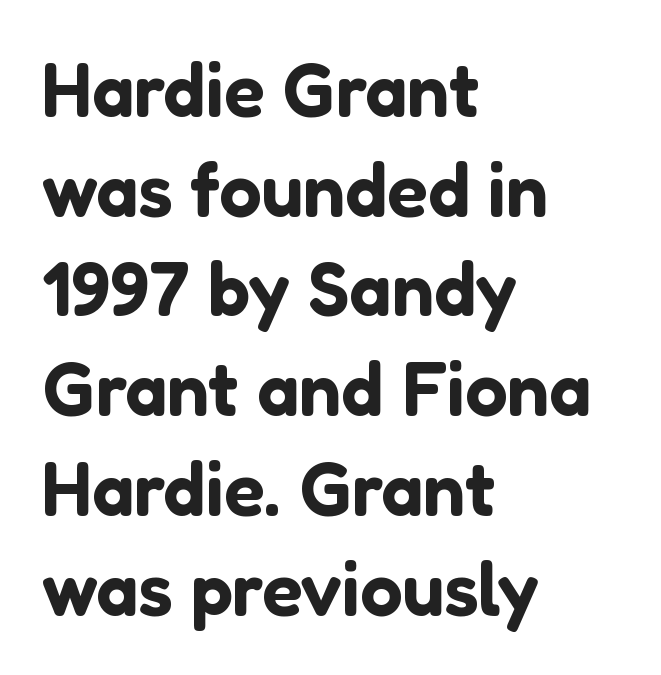
Q: Is the text italic (slanted)? A: No, it is upright.
Q: Is the typeface a serif or a sans-serif typeface? A: Sans-serif.
Q: Is the text underlined? A: No.
Q: How is the paragraph aligned? A: Left-aligned.
Q: Is the spacing between letters normal or unusually wide? A: Normal.
Q: Is the spacing between lines tight, normal or loose? A: Normal.
Q: Width (condensed, normal, or wide)? A: Normal.
Q: Stroke contrast? A: Low.
Q: x-height? A: Medium.
Q: Monospaced? A: No.
